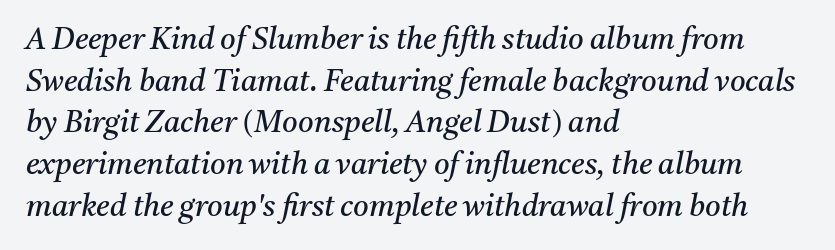
Q: Is the text bold? A: No.
Q: Is the text italic (slanted)? A: Yes, it leans right by about 11 degrees.
Q: Is the typeface a serif or a sans-serif typeface? A: Serif.
Q: Is the text underlined? A: No.
Q: How is the paragraph aligned? A: Left-aligned.
Q: Is the spacing between letters normal or unusually wide? A: Normal.
Q: Is the spacing between lines tight, normal or loose? A: Normal.
Q: Width (condensed, normal, or wide)? A: Normal.
Q: Stroke contrast? A: Medium.
Q: x-height? A: Medium.
Q: Monospaced? A: No.
